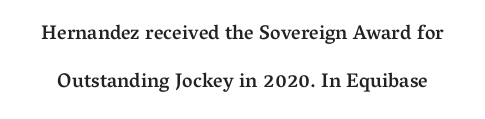
Descenders are the only things crossing below the line. No italicization has been applied; the sample stays upright. Nothing unusual about the tracking: characters are spaced as the font intends. Compared with an ordinary text face, these strokes are moderately heavier — a semibold. Honestly, the rows look like they've been pulled way apart.
